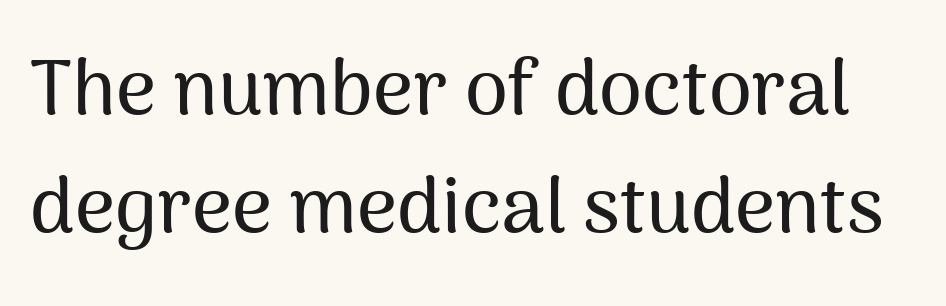
Here the designer chose a conventional face with non-uniform glyph widths. Between one letter and the next there's only the usual sliver of space. Classification — sans serif. Is there much room between lines? A standard amount, neither cramped nor airy. Rule under the text: the space is simply empty.
